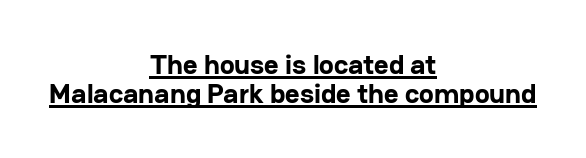
You can tell it's not italic because the verticals are truly vertical. The rendering uses the underline text-decoration. The passage shown is typed in a proportional face where columns would drift. Students, note that the glyphs here touch the page at normal intervals.
